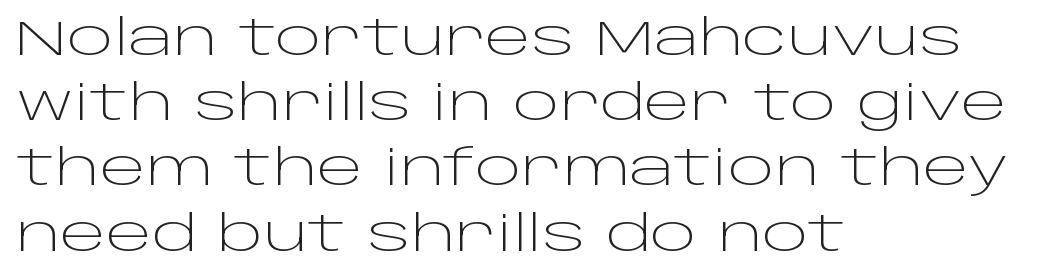
The image shows 49 px light, wide sans-serif type, upright; set left-aligned, normal line spacing (1.33x), normal letter spacing, not underlined; low stroke contrast and a large x-height.
